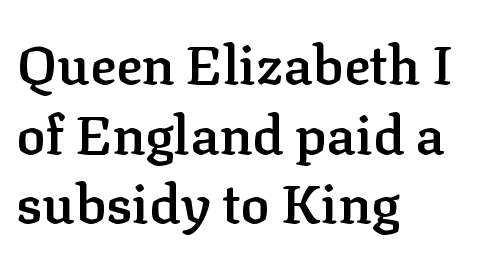
{"serif": "yes", "italic": "no", "bold": "semi", "weight": "semibold", "width": "normal", "stroke_contrast": "low", "x_height": "medium", "monospaced": "no", "underline": "no", "align": "left", "line_spacing": "normal", "line_spacing_ratio": 1.29, "letter_spacing": "normal", "letter_spacing_em": 0.0, "glyph_px": 54}
